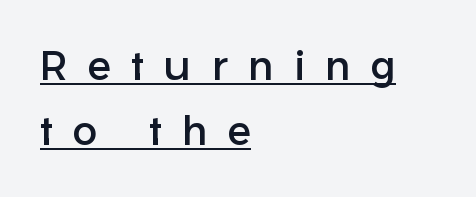
The image shows 41 px sans-serif type, upright; set left-aligned, normal line spacing (1.59x), unusually wide letter spacing (+0.49 em), underlined; low stroke contrast and a medium x-height.
